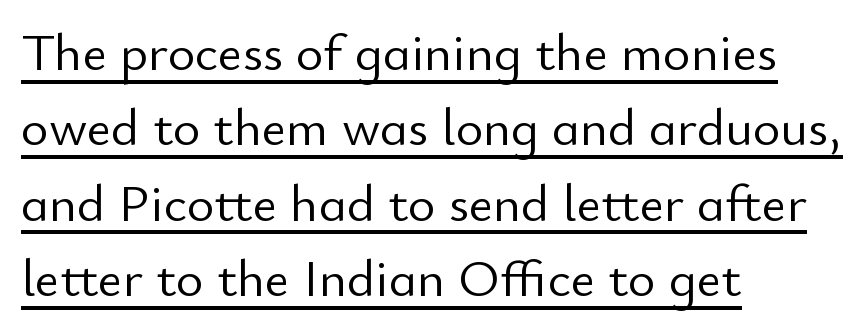
Q: Is the text bold? A: No.
Q: Is the text italic (slanted)? A: No, it is upright.
Q: Is the typeface a serif or a sans-serif typeface? A: Sans-serif.
Q: Is the text underlined? A: Yes.
Q: How is the paragraph aligned? A: Left-aligned.
Q: Is the spacing between letters normal or unusually wide? A: Normal.
Q: Is the spacing between lines tight, normal or loose? A: Normal.
Q: Width (condensed, normal, or wide)? A: Normal.
Q: Stroke contrast? A: Low.
Q: x-height? A: Small.
Q: Monospaced? A: No.
